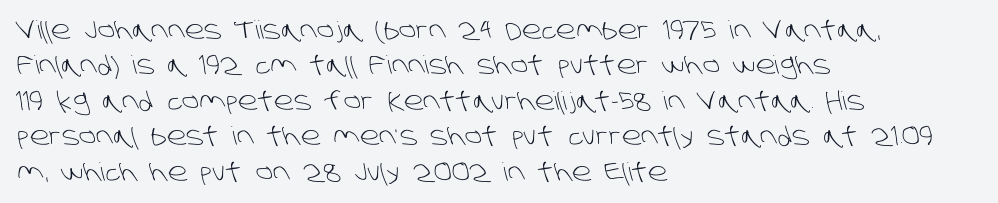
{"bold": "no", "underline": "no", "align": "left", "line_spacing": "normal", "line_spacing_ratio": 1.42, "letter_spacing": "normal", "letter_spacing_em": 0.0, "glyph_px": 25}
